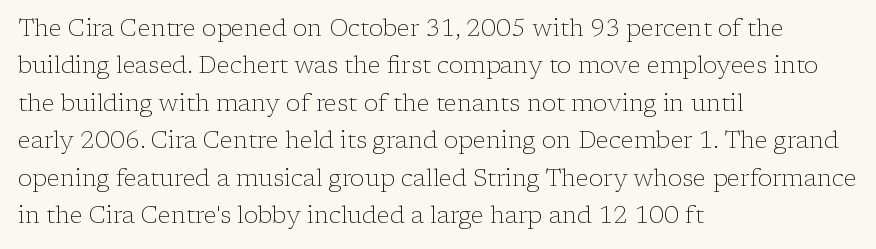
Q: Is the text bold? A: No.
Q: Is the text italic (slanted)? A: No, it is upright.
Q: Is the text underlined? A: No.
Q: How is the paragraph aligned? A: Left-aligned.
Q: Is the spacing between letters normal or unusually wide? A: Normal.
Q: Is the spacing between lines tight, normal or loose? A: Normal.
